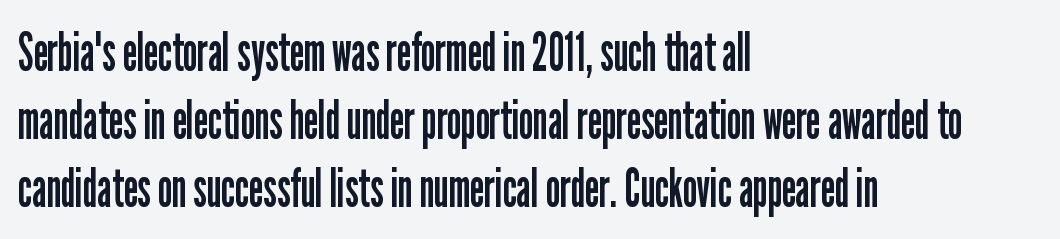
{"serif": "no", "italic": "no", "bold": "no", "weight": "regular", "width": "condensed", "stroke_contrast": "low", "x_height": "medium", "monospaced": "no", "underline": "no", "align": "left", "line_spacing": "normal", "line_spacing_ratio": 1.26, "letter_spacing": "normal", "letter_spacing_em": 0.0, "glyph_px": 54}
